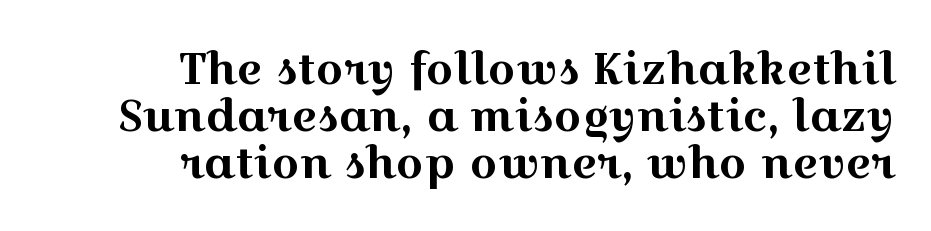
{"serif": "yes", "italic": "no", "width": "wide", "x_height": "medium", "monospaced": "no", "underline": "no", "align": "right", "line_spacing": "tight", "line_spacing_ratio": 1.07, "letter_spacing": "normal", "letter_spacing_em": 0.0, "glyph_px": 44}
